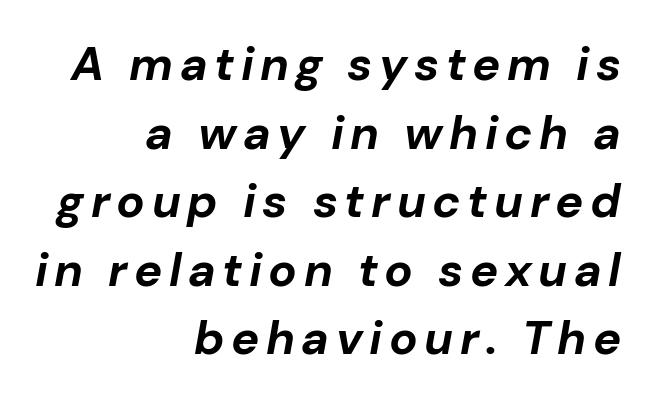
The block of text has a typical density, with ordinary space between rows. Thick stems and heavy bowls — unmistakably bold. Varying glyph widths throughout — classic text-font behaviour. The passage shown leans; its letterforms are oblique. Leftover space on each line is placed entirely before the opening word.
